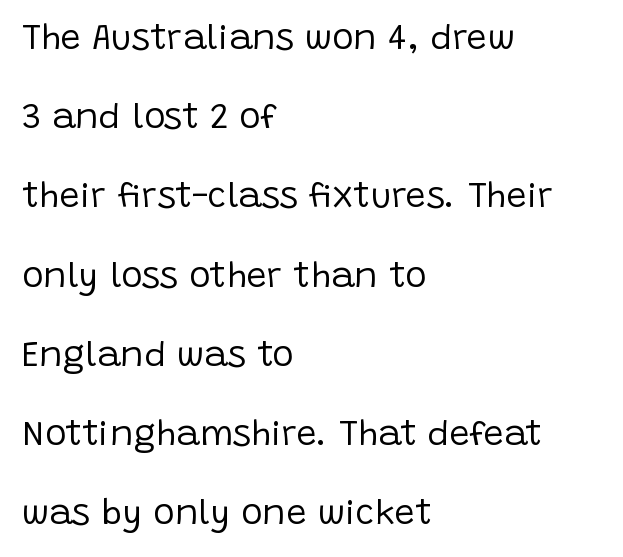
The image shows 36 px regular-weight sans-serif type, upright; set left-aligned, loose line spacing (2.2x), normal letter spacing, not underlined; low stroke contrast and a large x-height.
